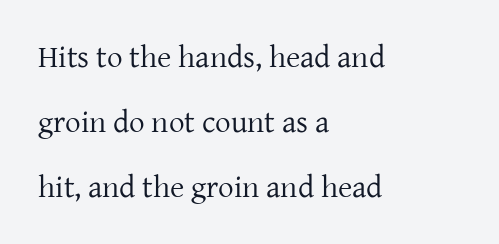
The image shows 31 px regular-weight serif type, upright; set left-aligned, loose line spacing (2.09x), normal letter spacing, not underlined; low stroke contrast and a medium x-height.
